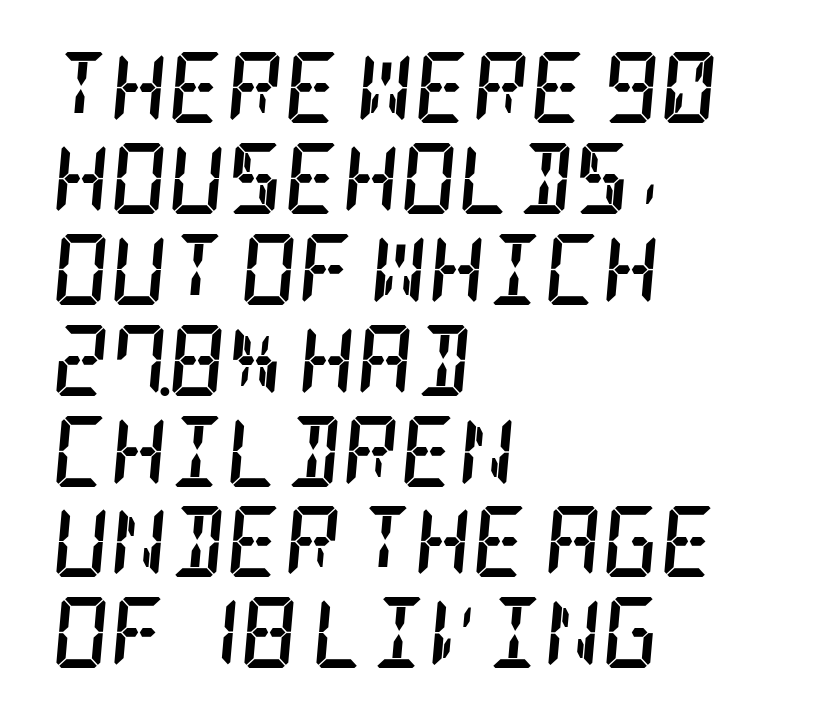
Q: Is the text bold? A: Yes.
Q: Is the text italic (slanted)? A: Yes, it leans right by about 5 degrees.
Q: Is the typeface a serif or a sans-serif typeface? A: Serif.
Q: Is the text underlined? A: No.
Q: How is the paragraph aligned? A: Left-aligned.
Q: Is the spacing between letters normal or unusually wide? A: Normal.
Q: Is the spacing between lines tight, normal or loose? A: Normal.
Q: Width (condensed, normal, or wide)? A: Condensed.
Q: Stroke contrast? A: Low.
Q: x-height? A: Large.
